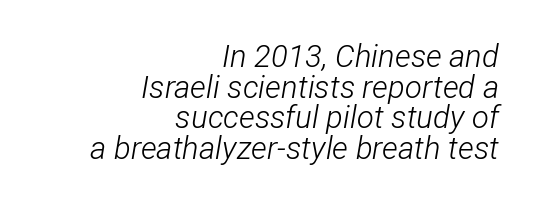
The image shows 31 px light, condensed type, italic (leaning right); set right-aligned, tight line spacing (0.99x), normal letter spacing, not underlined; low stroke contrast and a medium x-height.
